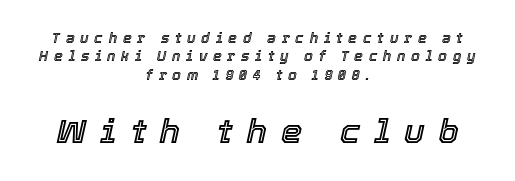
{"italic": "yes", "lean": "right", "slant_degrees": 12, "width": "normal", "x_height": "medium", "monospaced": "no", "underline": "no", "align": "center", "line_spacing": "normal", "line_spacing_ratio": 1.31, "letter_spacing": "wide", "letter_spacing_em": 0.41, "larger_block": "second", "size_ratio": 2.43, "glyph_px": 34}
